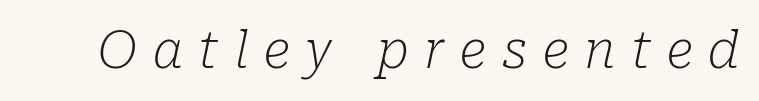
Q: Is the text bold? A: No.
Q: Is the text italic (slanted)? A: Yes, it leans right by about 10 degrees.
Q: Is the typeface a serif or a sans-serif typeface? A: Serif.
Q: Is the text underlined? A: No.
Q: Is the spacing between letters normal or unusually wide? A: Unusually wide.
Q: Width (condensed, normal, or wide)? A: Normal.
Q: Stroke contrast? A: Low.
Q: x-height? A: Medium.
Q: Monospaced? A: No.
